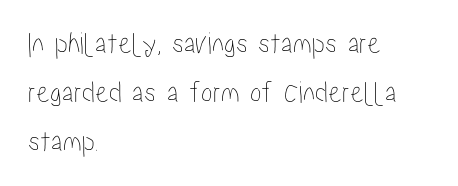
Q: Is the text italic (slanted)? A: No, it is upright.
Q: Is the text underlined? A: No.
Q: How is the paragraph aligned? A: Left-aligned.
Q: Is the spacing between letters normal or unusually wide? A: Normal.
Q: Is the spacing between lines tight, normal or loose? A: Normal.
Q: Width (condensed, normal, or wide)? A: Condensed.
Q: Stroke contrast? A: Low.
Q: x-height? A: Medium.
Q: Monospaced? A: No.
